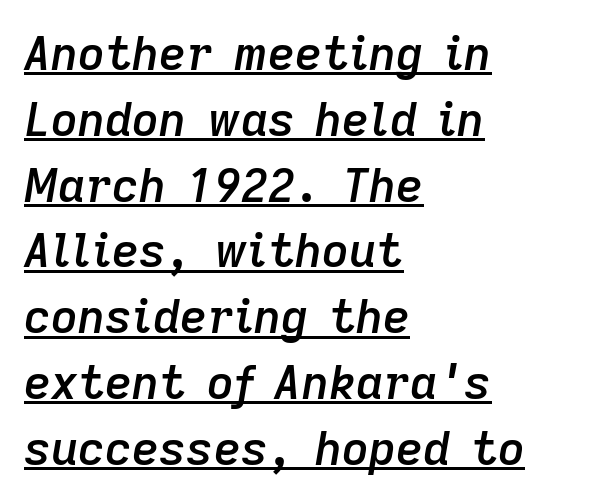
Q: Is the text bold? A: Semi-bold.
Q: Is the text italic (slanted)? A: Yes, it leans right by about 9 degrees.
Q: Is the text underlined? A: Yes.
Q: How is the paragraph aligned? A: Left-aligned.
Q: Is the spacing between letters normal or unusually wide? A: Normal.
Q: Is the spacing between lines tight, normal or loose? A: Normal.
Q: Width (condensed, normal, or wide)? A: Normal.
Q: Stroke contrast? A: Low.
Q: x-height? A: Medium.
Q: Monospaced? A: No.
